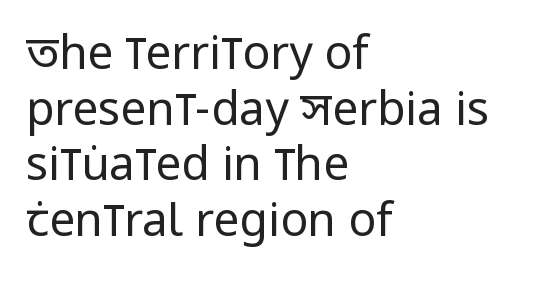
{"serif": "no", "italic": "no", "bold": "no", "weight": "regular", "width": "condensed", "stroke_contrast": "low", "x_height": "large", "monospaced": "no", "underline": "no", "align": "left", "line_spacing_ratio": 1.21, "letter_spacing": "normal", "letter_spacing_em": 0.0, "glyph_px": 46}
